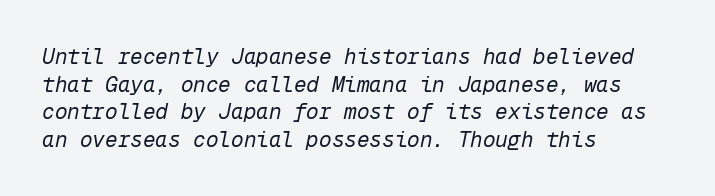
Q: Is the text bold? A: No.
Q: Is the text italic (slanted)? A: Yes, it leans right by about 12 degrees.
Q: Is the text underlined? A: No.
Q: How is the paragraph aligned? A: Left-aligned.
Q: Is the spacing between letters normal or unusually wide? A: Normal.
Q: Is the spacing between lines tight, normal or loose? A: Normal.
